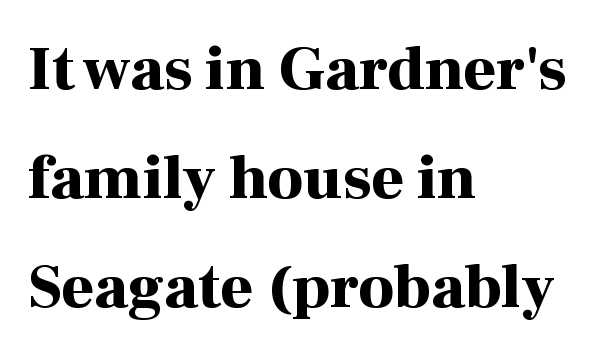
The image shows 63 px bold serif type, upright; set left-aligned, line spacing 1.73x, normal letter spacing, not underlined; high stroke contrast and a medium x-height.
